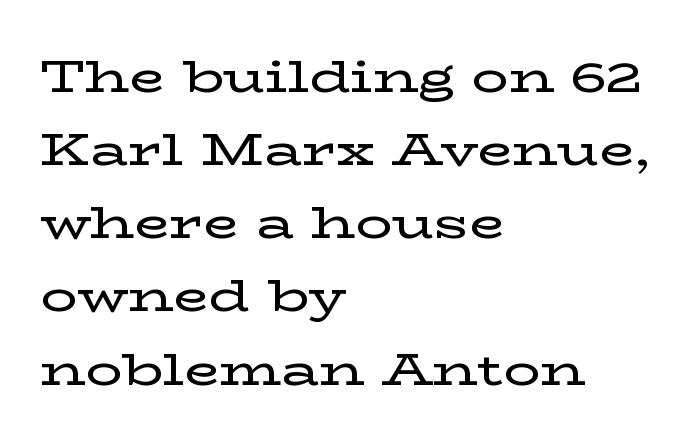
If you drew a line through each stem, it would be perfectly vertical. Baseline-to-baseline distance is the conventional proportion of letter height. You could not count columns in this text — the font is proportionally spaced. Nobody drew a line under any word here. Horizontally, the lines are justified to the leading edge only. Note: serifs present on the glyphs.
